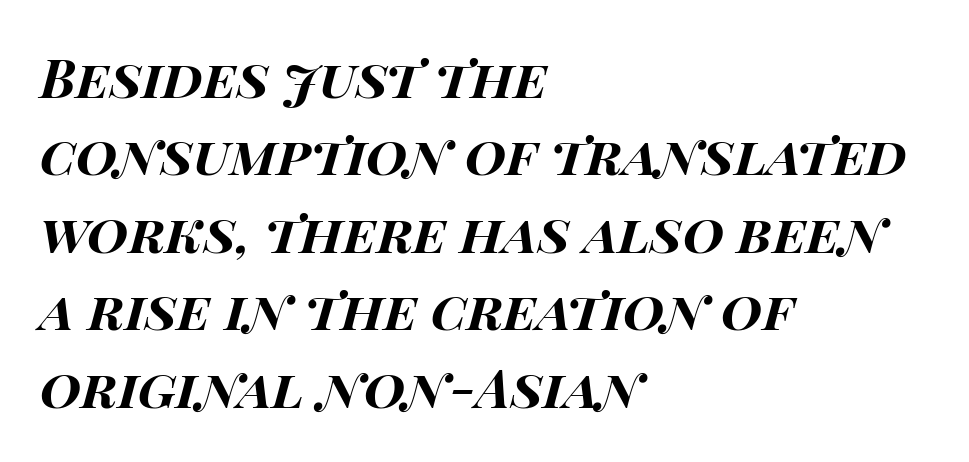
The gaps between neighbouring characters are ordinary and unremarkable. Unmarked baselines from the first word to the last. The lines are quadded left. The lettering tilts uniformly, giving the passage an italic look. Each new line begins a customary step beneath the previous one.
